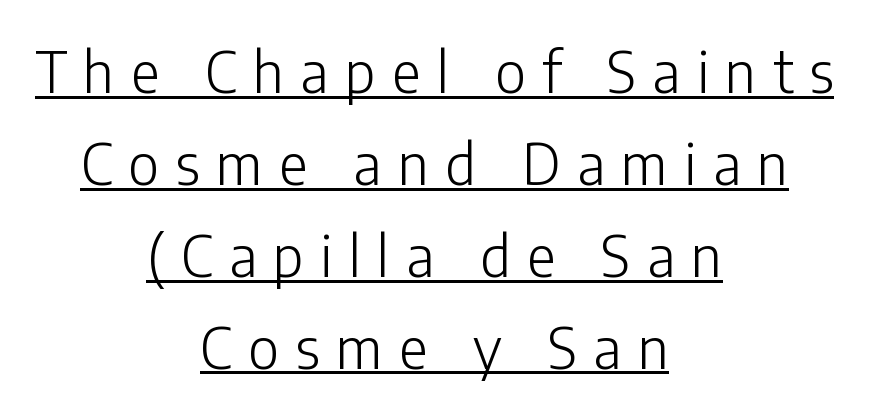
Does the leading feel generous? No, just average. The rendering shows plain stroke endings on the letterforms — a sans-serif design. Loose tracking; the words dissolve into strings of separated letters. The typesetter chose a symmetrical, centered arrangement here. Does a line run under the words? Yes, clearly. Nothing heavy about these letters — not bold at all.
